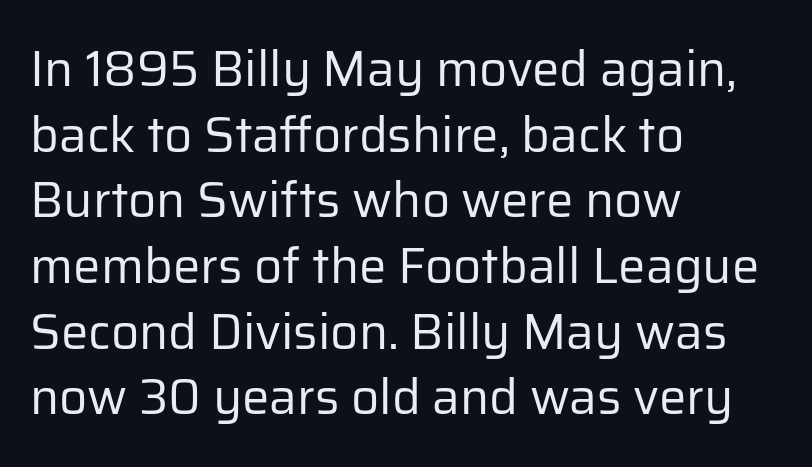
Descenders are the only things crossing below the line. The paragraph has a hard left edge and a soft right edge. The rendering uses natural spacing where letterforms have individual widths. Bold? No — there's no thickening of the strokes.
